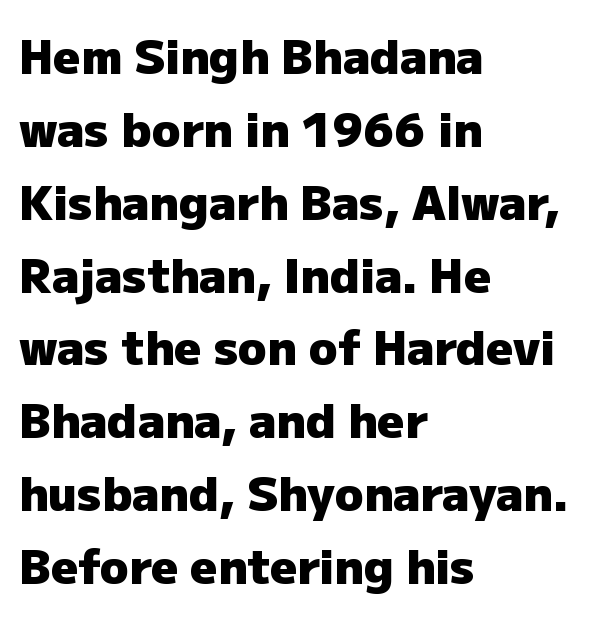
Q: Is the text bold? A: Yes.
Q: Is the text italic (slanted)? A: No, it is upright.
Q: Is the typeface a serif or a sans-serif typeface? A: Sans-serif.
Q: Is the text underlined? A: No.
Q: How is the paragraph aligned? A: Left-aligned.
Q: Is the spacing between letters normal or unusually wide? A: Normal.
Q: Is the spacing between lines tight, normal or loose? A: Normal.
Q: Width (condensed, normal, or wide)? A: Normal.
Q: Stroke contrast? A: Low.
Q: x-height? A: Medium.
Q: Monospaced? A: No.
